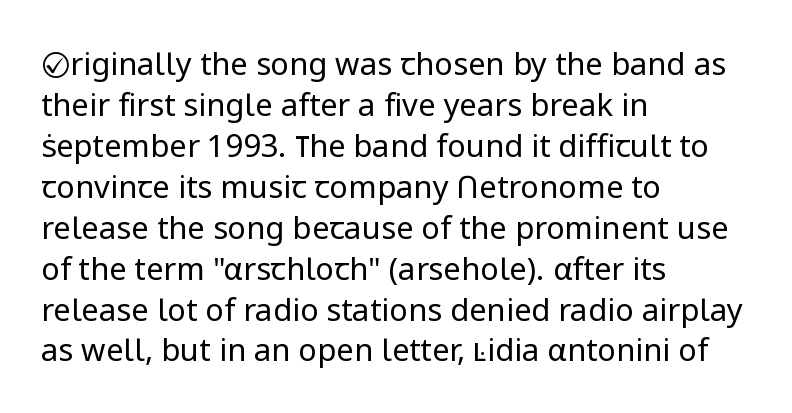
Q: Is the text bold? A: No.
Q: Is the text italic (slanted)? A: No, it is upright.
Q: Is the typeface a serif or a sans-serif typeface? A: Sans-serif.
Q: Is the text underlined? A: No.
Q: How is the paragraph aligned? A: Left-aligned.
Q: Is the spacing between letters normal or unusually wide? A: Normal.
Q: Is the spacing between lines tight, normal or loose? A: Normal.
Q: Width (condensed, normal, or wide)? A: Normal.
Q: Stroke contrast? A: Low.
Q: x-height? A: Medium.
Q: Monospaced? A: No.
